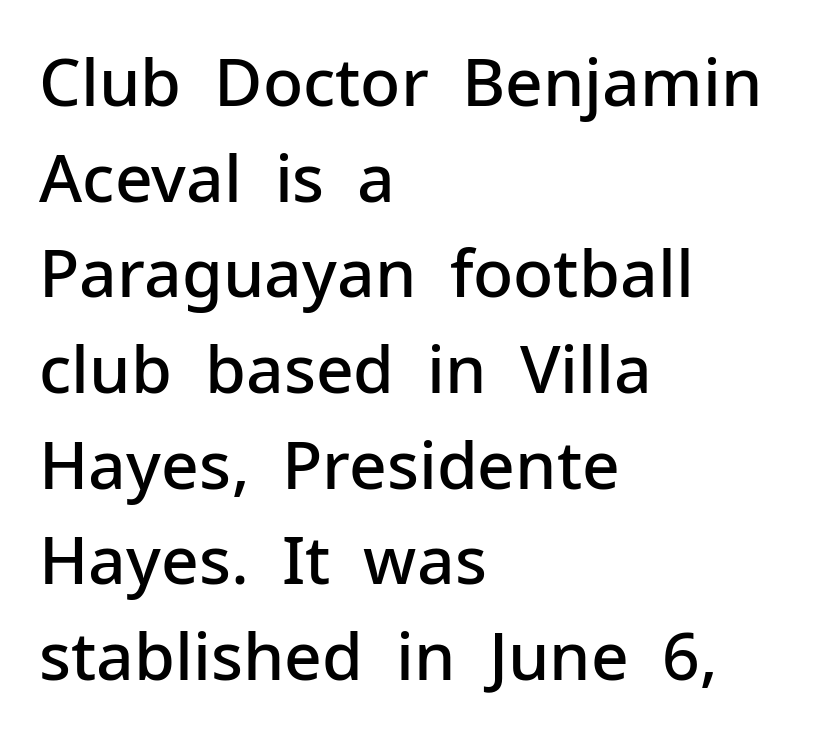
{"serif": "no", "italic": "no", "bold": "semi", "weight": "semibold", "width": "normal", "stroke_contrast": "low", "x_height": "medium", "monospaced": "no", "underline": "no", "align": "left", "line_spacing": "normal", "line_spacing_ratio": 1.45, "letter_spacing": "normal", "letter_spacing_em": 0.0, "glyph_px": 66}
